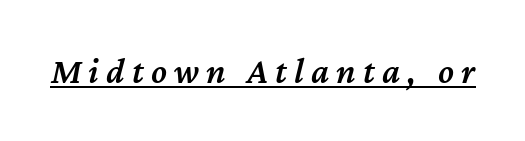
The image shows 36 px semibold type, italic (leaning right); set unusually wide letter spacing (+0.2 em), underlined; medium stroke contrast and a medium x-height.
